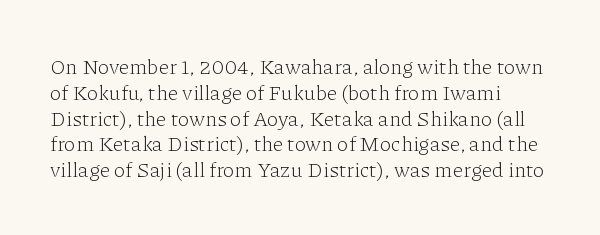
Q: Is the text bold? A: No.
Q: Is the text italic (slanted)? A: No, it is upright.
Q: Is the text underlined? A: No.
Q: Is the spacing between letters normal or unusually wide? A: Normal.
